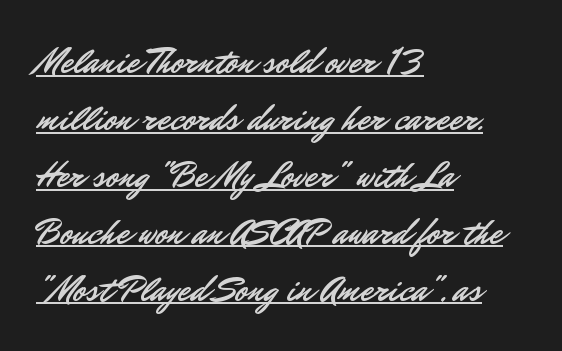
{"serif": "no", "width": "normal", "stroke_contrast": "low", "x_height": "small", "monospaced": "no", "underline": "yes", "align": "left", "line_spacing": "normal", "line_spacing_ratio": 1.58, "letter_spacing": "normal", "letter_spacing_em": 0.0, "glyph_px": 36}
